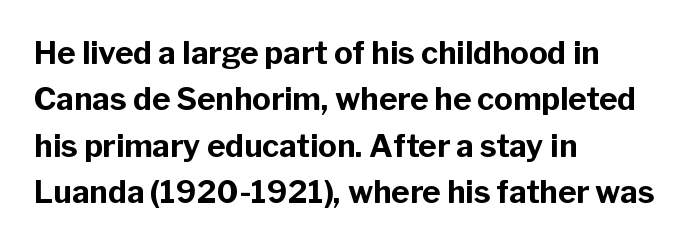
The image shows 31 px bold sans-serif type, upright; set left-aligned, normal line spacing (1.5x), normal letter spacing, not underlined; low stroke contrast and a medium x-height.
